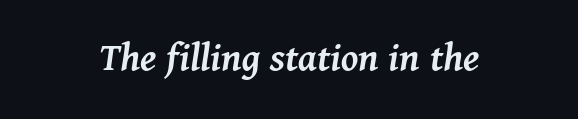
Q: Is the text bold? A: Semi-bold.
Q: Is the text italic (slanted)? A: Yes, it leans right by about 11 degrees.
Q: Is the text underlined? A: No.
Q: How is the paragraph aligned? A: Centered.
Q: Is the spacing between letters normal or unusually wide? A: Normal.
Q: Width (condensed, normal, or wide)? A: Normal.
Q: Stroke contrast? A: Medium.
Q: x-height? A: Medium.
Q: Monospaced? A: No.
